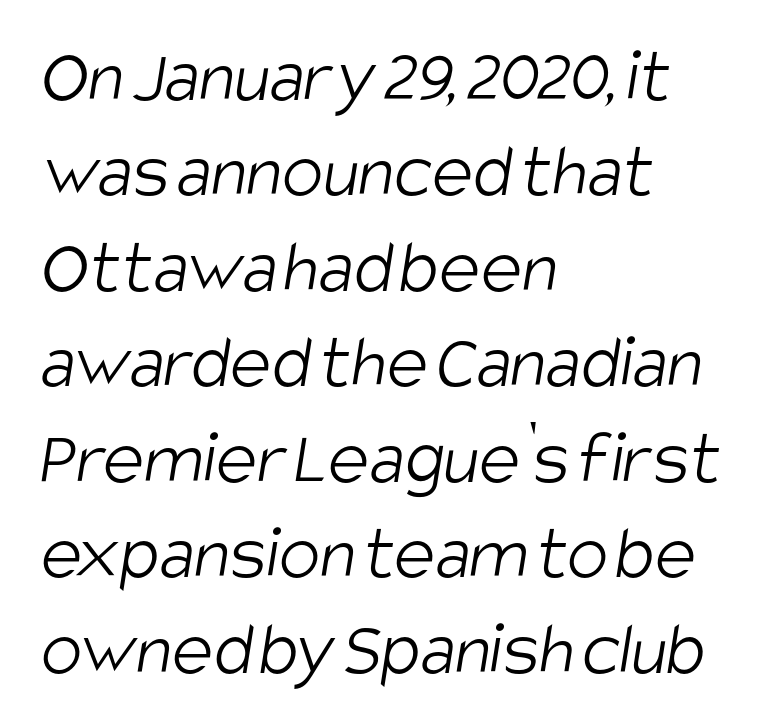
Q: Is the text bold? A: No.
Q: Is the typeface a serif or a sans-serif typeface? A: Sans-serif.
Q: Is the text underlined? A: No.
Q: How is the paragraph aligned? A: Left-aligned.
Q: Is the spacing between letters normal or unusually wide? A: Normal.
Q: Width (condensed, normal, or wide)? A: Condensed.
Q: Stroke contrast? A: Low.
Q: x-height? A: Large.
Q: Monospaced? A: No.
